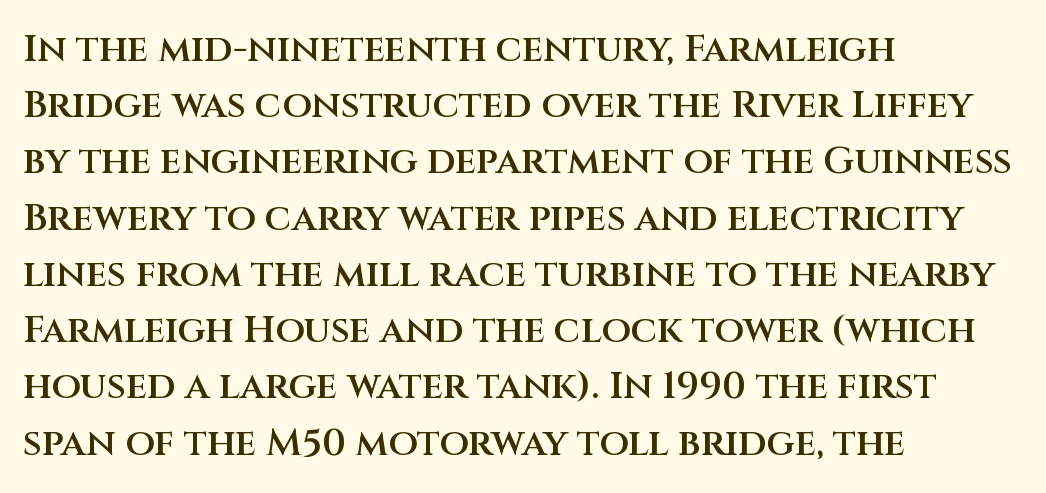
The paragraph shown leans on its left margin. Set as a demibold, roughly 600 on the weight scale. Font category for this specimen: sans-serif. This sample has the flowing, uneven cadence of proportional lettering.
